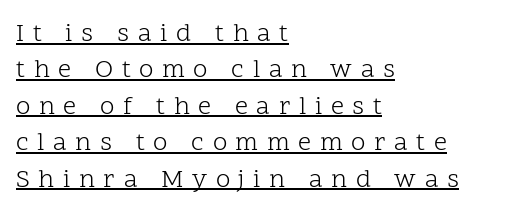
{"italic": "no", "bold": "no", "underline": "yes", "align": "left", "line_spacing": "normal", "line_spacing_ratio": 1.4, "letter_spacing": "wide", "letter_spacing_em": 0.33, "glyph_px": 26}
